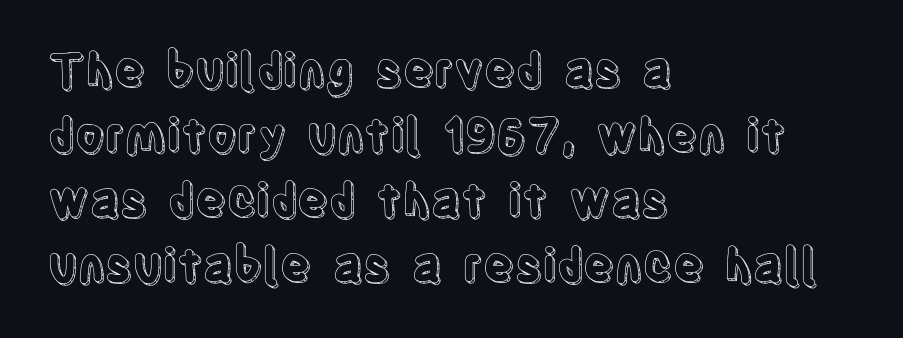
The image shows 46 px condensed type, upright; set left-aligned, normal line spacing (1.41x), normal letter spacing, not underlined; a large x-height.
